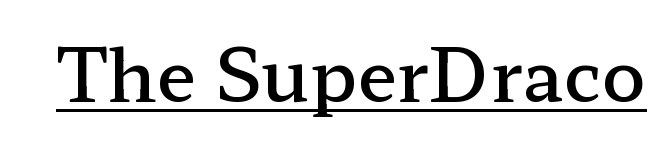
{"serif": "yes", "italic": "no", "bold": "semi", "weight": "semibold", "width": "wide", "stroke_contrast": "low", "x_height": "medium", "monospaced": "no", "underline": "yes", "letter_spacing": "normal", "letter_spacing_em": 0.0, "glyph_px": 73}
